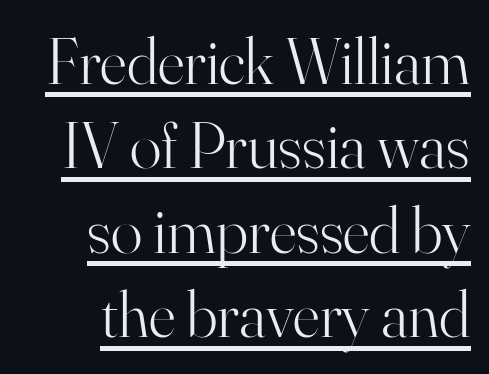
{"serif": "yes", "italic": "no", "bold": "no", "weight": "light", "width": "normal", "stroke_contrast": "high", "x_height": "small", "monospaced": "no", "underline": "yes", "align": "right", "line_spacing": "normal", "line_spacing_ratio": 1.28, "letter_spacing": "normal", "letter_spacing_em": 0.0, "glyph_px": 66}
